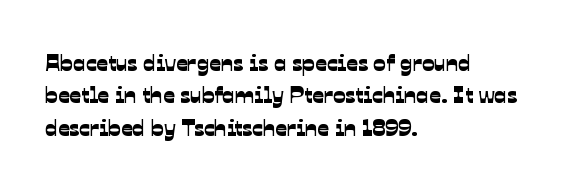
Q: Is the text underlined? A: No.
Q: How is the paragraph aligned? A: Left-aligned.
Q: Is the spacing between letters normal or unusually wide? A: Normal.
Q: Is the spacing between lines tight, normal or loose? A: Normal.
